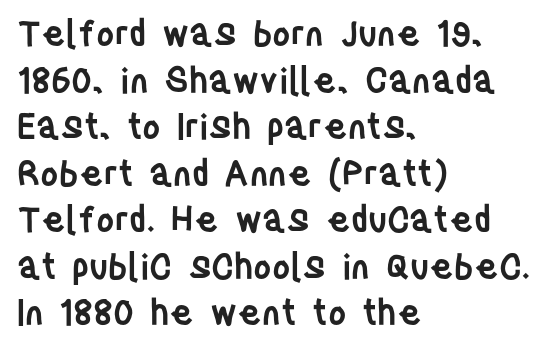
Q: Is the text bold? A: Semi-bold.
Q: Is the text italic (slanted)? A: No, it is upright.
Q: Is the typeface a serif or a sans-serif typeface? A: Sans-serif.
Q: Is the text underlined? A: No.
Q: How is the paragraph aligned? A: Left-aligned.
Q: Is the spacing between letters normal or unusually wide? A: Normal.
Q: Is the spacing between lines tight, normal or loose? A: Normal.
Q: Width (condensed, normal, or wide)? A: Condensed.
Q: Stroke contrast? A: Low.
Q: x-height? A: Large.
Q: Monospaced? A: No.
